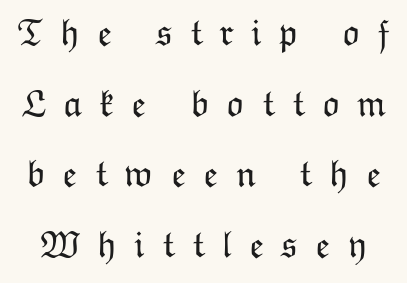
The image shows 38 px light type, upright; set line spacing 1.86x, unusually wide letter spacing (+0.45 em), not underlined; low stroke contrast and a medium x-height.
